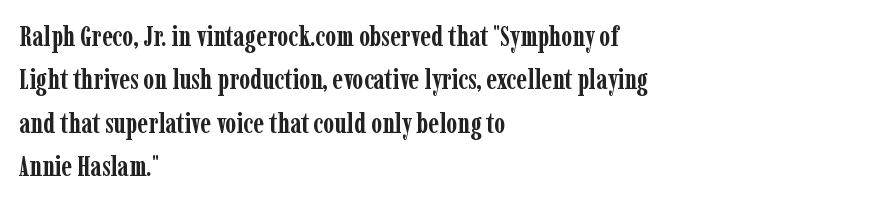
A dark, heavy texture on the line: the type is bold. The gap between lines stays unmarked. You could not count columns in this text — the font is proportionally spaced. Notice how descenders clear the ascenders below comfortably — that's standard leading.
